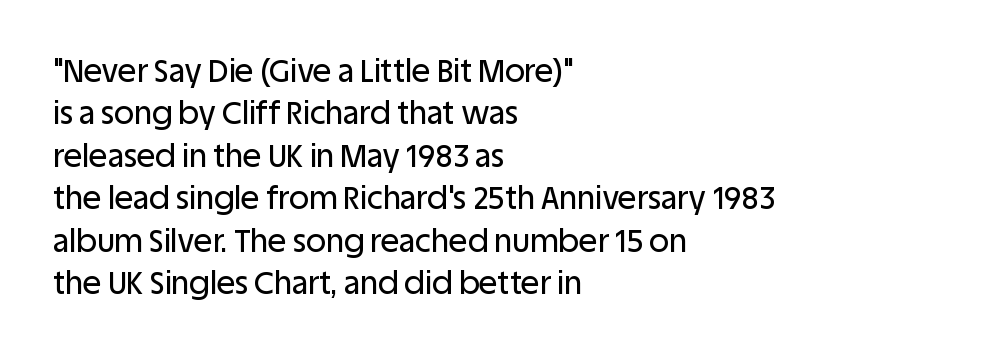
Q: Is the text italic (slanted)? A: No, it is upright.
Q: Is the typeface a serif or a sans-serif typeface? A: Sans-serif.
Q: Is the text underlined? A: No.
Q: How is the paragraph aligned? A: Left-aligned.
Q: Is the spacing between letters normal or unusually wide? A: Normal.
Q: Is the spacing between lines tight, normal or loose? A: Normal.
Q: Width (condensed, normal, or wide)? A: Normal.
Q: Stroke contrast? A: Low.
Q: x-height? A: Large.
Q: Monospaced? A: No.
